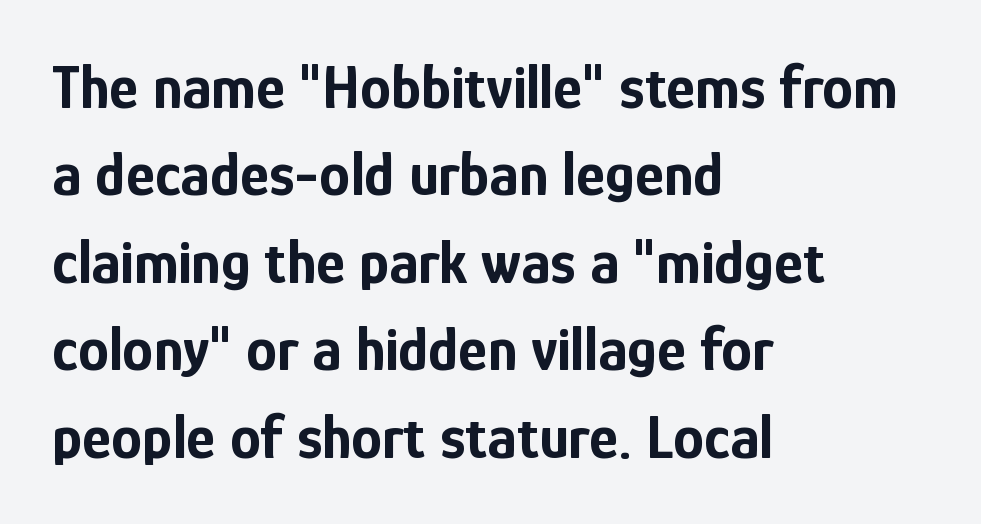
The image shows 62 px bold, condensed sans-serif type, upright; set left-aligned, normal line spacing (1.41x), normal letter spacing, not underlined; low stroke contrast and a medium x-height.
